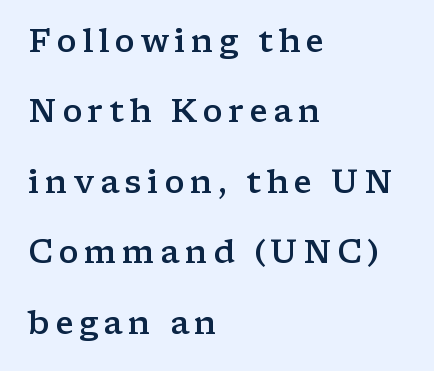
The axis of the letterforms is exactly vertical. The passage shown is typed in a proportional face where columns would drift. A great deal of white space separates one row of letters from the next. Compared with a centered layout, this one pins lines to the left instead. Check under the words: just untouched page. Note: serifs present on the glyphs.
